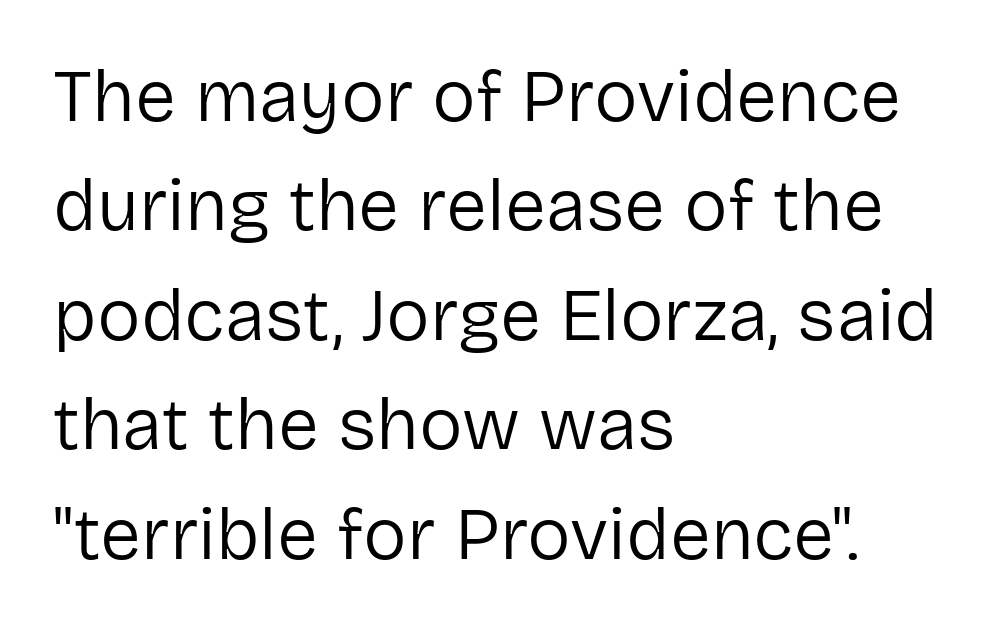
Q: Is the text bold? A: No.
Q: Is the text italic (slanted)? A: No, it is upright.
Q: Is the typeface a serif or a sans-serif typeface? A: Sans-serif.
Q: Is the text underlined? A: No.
Q: How is the paragraph aligned? A: Left-aligned.
Q: Is the spacing between letters normal or unusually wide? A: Normal.
Q: Is the spacing between lines tight, normal or loose? A: Normal.
Q: Width (condensed, normal, or wide)? A: Normal.
Q: Stroke contrast? A: Low.
Q: x-height? A: Medium.
Q: Monospaced? A: No.
